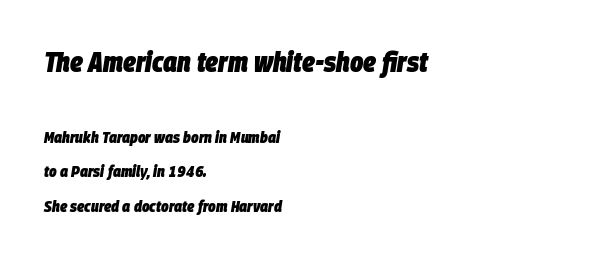
{"italic": "yes", "lean": "right", "slant_degrees": 9, "bold": "yes", "weight": "heavy", "width": "condensed", "stroke_contrast": "low", "x_height": "large", "monospaced": "no", "underline": "no", "align": "left", "line_spacing": "loose", "line_spacing_ratio": 2.16, "letter_spacing": "normal", "letter_spacing_em": 0.0, "larger_block": "first", "size_ratio": 1.75, "glyph_px": 28}
